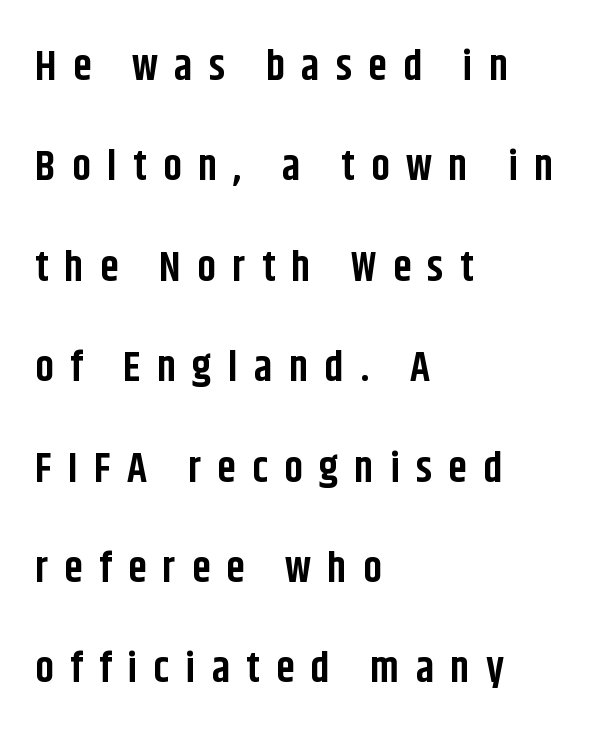
Q: Is the text bold? A: Yes.
Q: Is the text italic (slanted)? A: No, it is upright.
Q: Is the typeface a serif or a sans-serif typeface? A: Sans-serif.
Q: Is the text underlined? A: No.
Q: How is the paragraph aligned? A: Left-aligned.
Q: Is the spacing between letters normal or unusually wide? A: Unusually wide.
Q: Is the spacing between lines tight, normal or loose? A: Loose.
Q: Width (condensed, normal, or wide)? A: Condensed.
Q: Stroke contrast? A: Low.
Q: x-height? A: Large.
Q: Monospaced? A: No.
